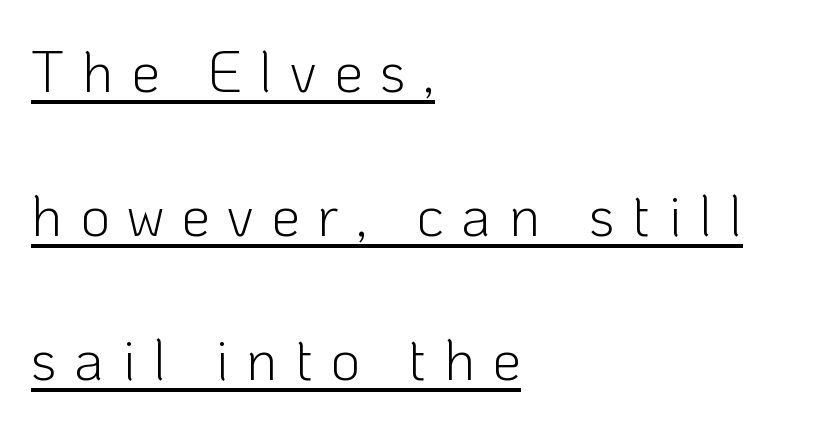
Each word looks stretched out because of the extra space between its letters. A typesetter would label this face a sans. The letterforms sit at book weight or below. Style check: upright. Quick note: underline on.
